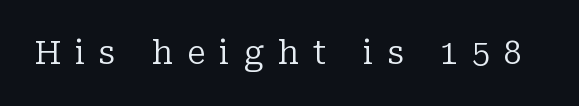
Does extra space separate the letters? Yes, quite a lot of it. Do the characters align in a grid? No, the font is proportional. The weight tops out at a normal text grade. Letters rest on an invisible, unmarked baseline. This rendering employs a face with finishing strokes, i.e., a serif.
